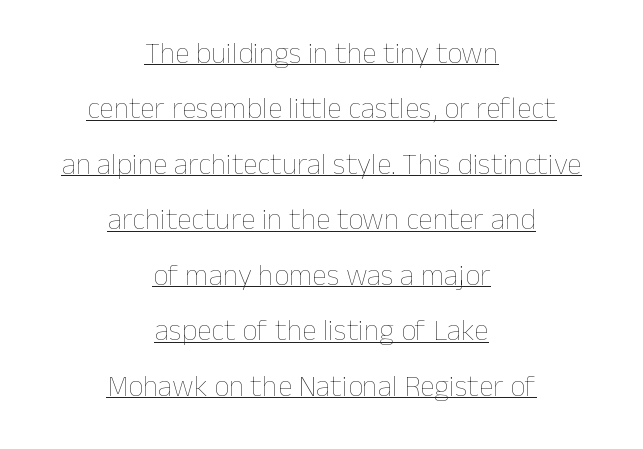
{"italic": "no", "bold": "no", "weight": "thin", "width": "normal", "stroke_contrast": "low", "x_height": "medium", "monospaced": "no", "underline": "yes", "align": "center", "line_spacing_ratio": 1.85, "letter_spacing": "normal", "letter_spacing_em": 0.0, "glyph_px": 30}
